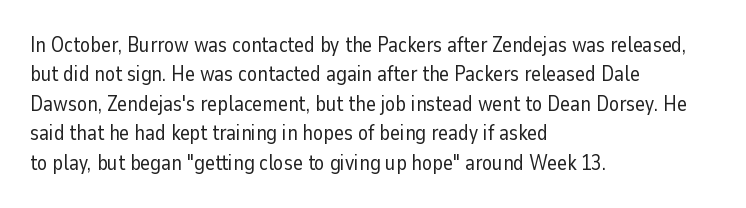
A clean baseline with only descenders dipping below it. If you drew a line through each stem, it would be perfectly vertical. Honestly, the row spacing looks completely unremarkable. Is this a heavy cut? Hardly; it is regular or lighter.
